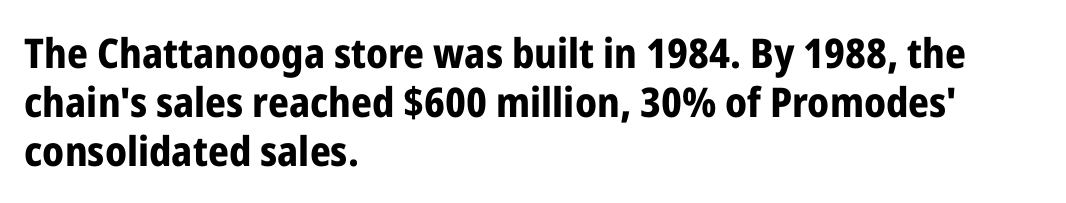
The axis of the letterforms is exactly vertical. Caption: multi-line text, flush left, ragged right. Unmarked baselines from the first word to the last. The letters advance in unequal steps, a hallmark of proportional type.
